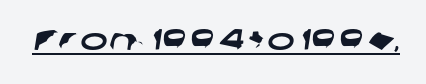
{"serif": "no", "width": "wide", "stroke_contrast": "low", "x_height": "medium", "monospaced": "no", "underline": "yes", "letter_spacing": "normal", "letter_spacing_em": 0.0, "glyph_px": 29}
